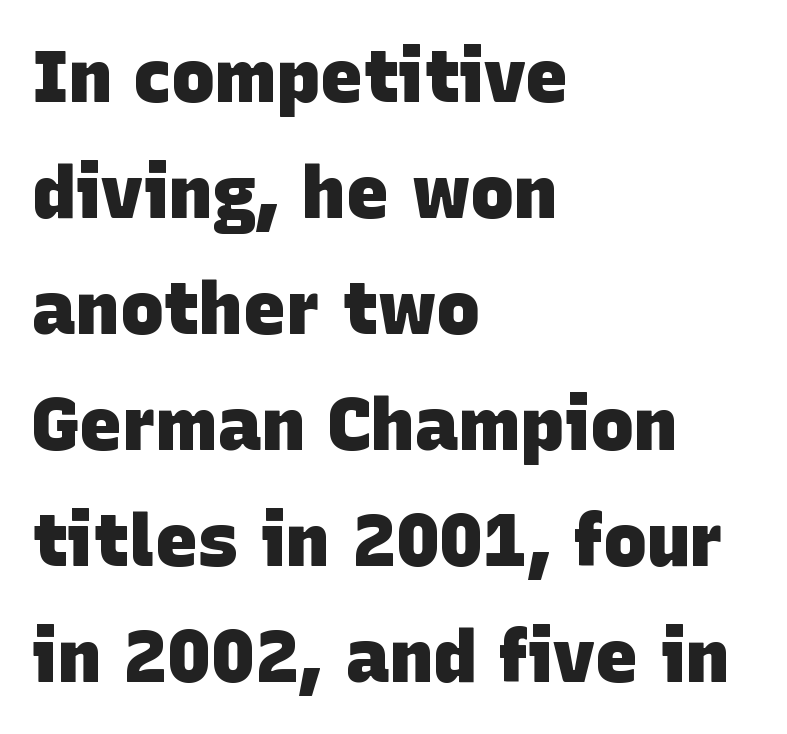
Does the leading feel generous? No, just average. Pretty heavy lettering here — definitely bold. Reading down the block, your eye returns to a fixed left position each line. The passage shown is not underscored anywhere. These lines are rendered in a variable-pitch font. The face used here is rendered with its standard letterfit.
